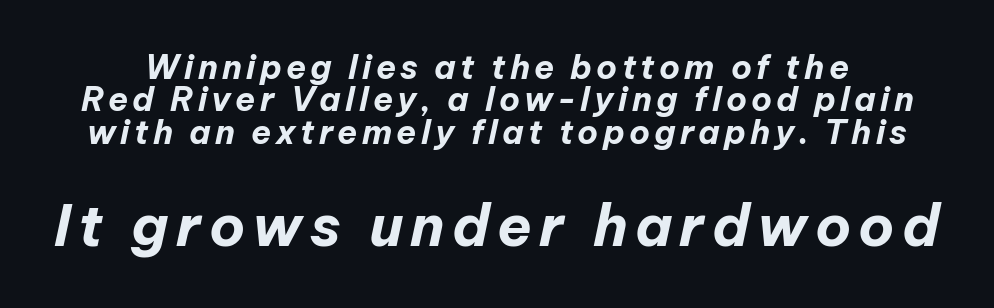
Q: Is the text bold? A: Yes.
Q: Is the text italic (slanted)? A: Yes, it leans right by about 12 degrees.
Q: Is the text underlined? A: No.
Q: Is the spacing between lines tight, normal or loose? A: Tight.
Q: Which block of text is set in a larger size, the first (top) or the second (bottom)? A: The second (bottom) one.
Q: Width (condensed, normal, or wide)? A: Normal.
Q: Stroke contrast? A: Low.
Q: x-height? A: Medium.
Q: Monospaced? A: No.
